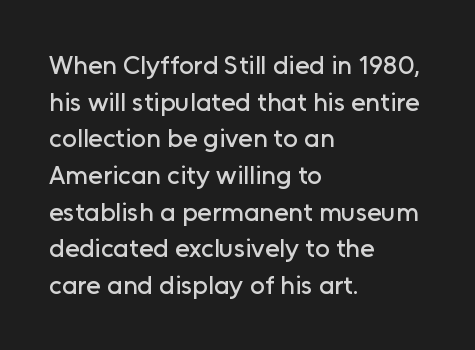
The image shows 26 px text type, upright; set left-aligned, normal line spacing (1.41x), normal letter spacing, not underlined.
